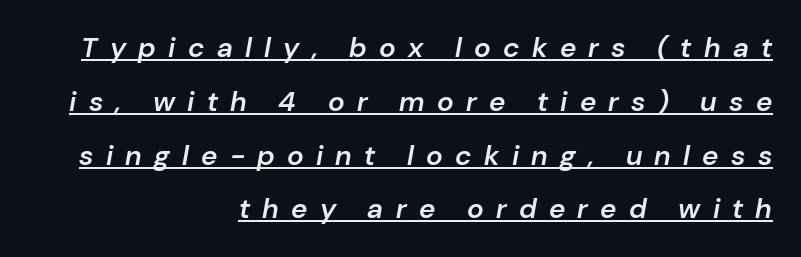
Note the varied advance widths — an 'i' is clearly narrower than an 'm'. Caption: semibold face, moderately heavy strokes. Tracking here is generous; glyphs stand well apart from one another. Visually the block forms a straight wall on the right and a jagged coastline on the left.
